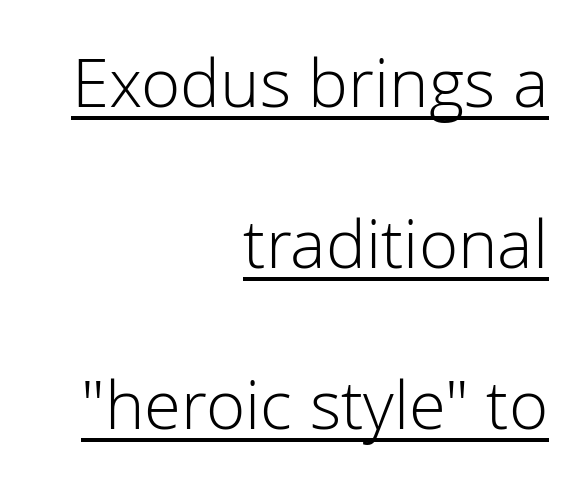
Spacing verdict: proportional, widths tailored to each character. A typesetter would call this zero additional tracking. The lettering is marked with a stroke running underneath it. This sample uses an upright cut, with every glyph sitting square on the baseline. The text block is weighted toward the right margin, trailing off unevenly leftward.
